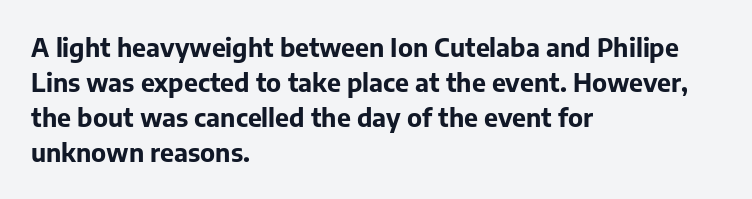
Nope, not italic — everything's standing straight. Regular leading. Teacher's note: observe the even left margin — that is flush-left alignment. The space beneath each line is pristine and unruled. Glyph-to-glyph distance matches everyday printed text.
